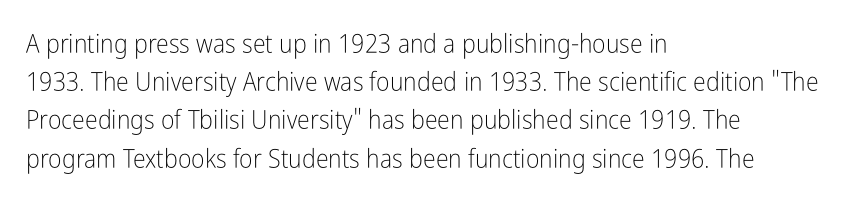
{"italic": "no", "bold": "no", "underline": "no", "align": "left", "line_spacing": "normal", "line_spacing_ratio": 1.47, "letter_spacing": "normal", "letter_spacing_em": 0.0, "glyph_px": 26}
